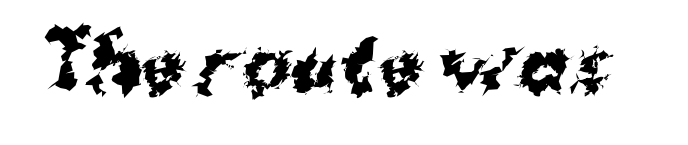
Q: Is the text bold? A: Yes.
Q: Is the typeface a serif or a sans-serif typeface? A: Sans-serif.
Q: Is the text underlined? A: No.
Q: Is the spacing between letters normal or unusually wide? A: Normal.
Q: Width (condensed, normal, or wide)? A: Normal.
Q: Stroke contrast? A: Medium.
Q: x-height? A: Medium.
Q: Monospaced? A: No.
